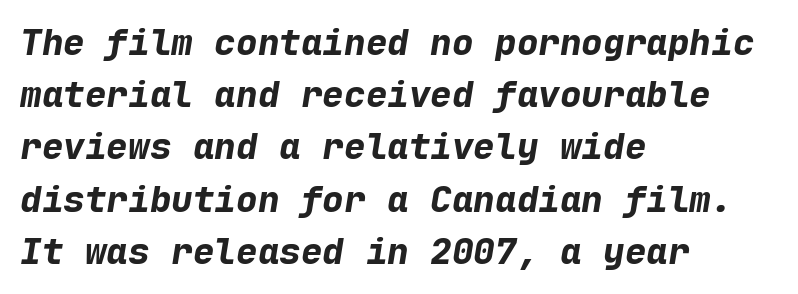
{"italic": "yes", "lean": "right", "slant_degrees": 9, "bold": "yes", "weight": "bold", "width": "normal", "stroke_contrast": "low", "x_height": "medium", "monospaced": "yes", "underline": "no", "align": "left", "line_spacing": "normal", "line_spacing_ratio": 1.45, "letter_spacing": "normal", "letter_spacing_em": 0.0, "glyph_px": 36}
